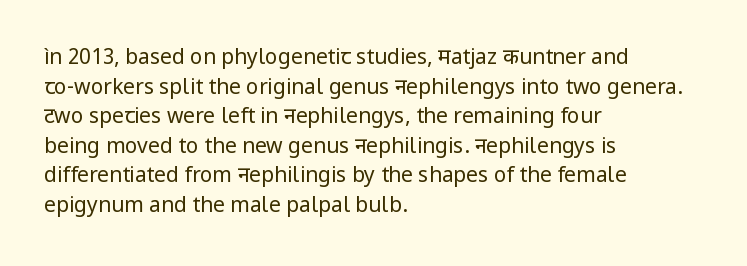
Quick note: underline off. Do the letters lean? They stand straight. The text block is weighted toward the left margin, trailing off unevenly rightward. This rendering leaves character spacing at its baseline value. Vertical spacing — default.
